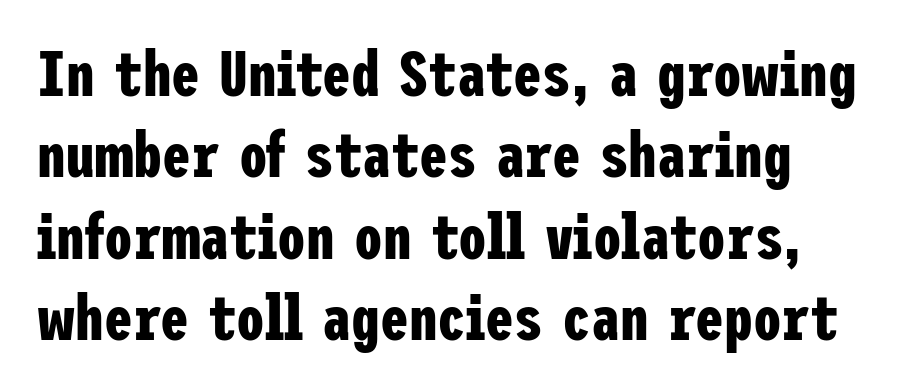
Honestly, the row spacing looks completely unremarkable. Each glyph is drawn with heavy, bold strokes. The line texture is even and compact thanks to regular tracking. The rag falls on the right side of this text block. The space beneath each line is pristine and unruled.
